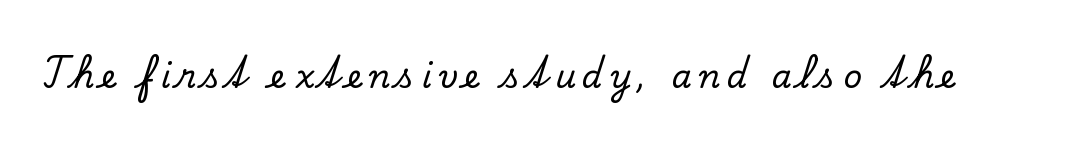
The image shows 32 px serif type; set unusually wide letter spacing (+0.22 em), not underlined; low stroke contrast and a small x-height.
